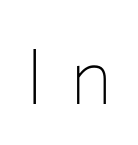
The image shows 77 px thin sans-serif type, upright; set unusually wide letter spacing (+0.32 em), not underlined; low stroke contrast and a medium x-height.
